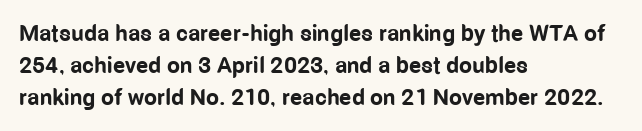
{"italic": "no", "bold": "yes", "underline": "no", "align": "left", "line_spacing": "normal", "line_spacing_ratio": 1.4, "letter_spacing": "normal", "letter_spacing_em": 0.0, "glyph_px": 23}
